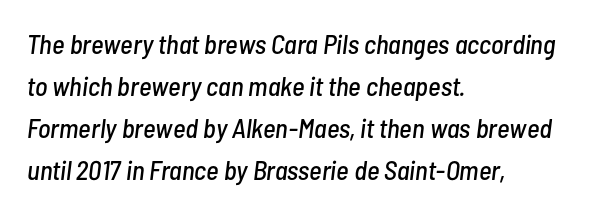
This sample uses an oblique cut, with every glyph tilted off the vertical. Quick note: interline space is typical. Descender tails drop into unmarked territory. The face used here is rendered with its standard letterfit.
